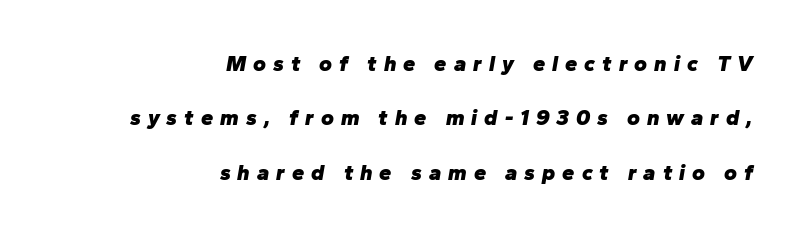
Q: Is the text bold? A: Yes.
Q: Is the text italic (slanted)? A: Yes, it leans right by about 10 degrees.
Q: Is the text underlined? A: No.
Q: How is the paragraph aligned? A: Right-aligned.
Q: Is the spacing between letters normal or unusually wide? A: Unusually wide.
Q: Is the spacing between lines tight, normal or loose? A: Loose.
